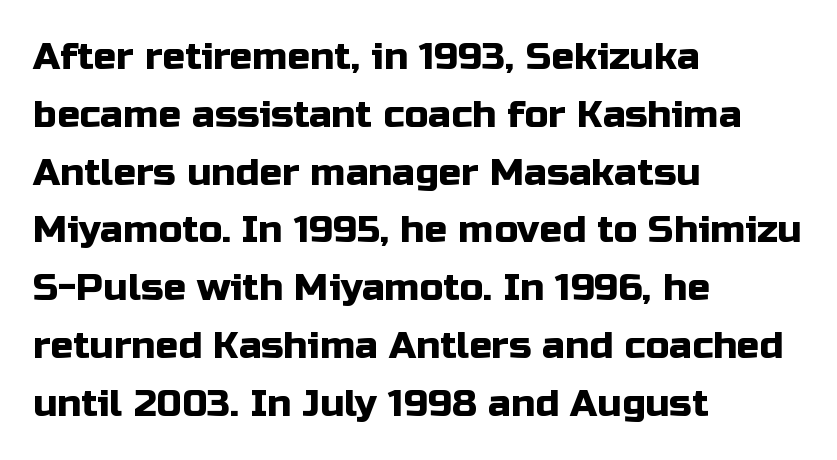
Q: Is the text italic (slanted)? A: No, it is upright.
Q: Is the typeface a serif or a sans-serif typeface? A: Sans-serif.
Q: Is the text underlined? A: No.
Q: How is the paragraph aligned? A: Left-aligned.
Q: Is the spacing between letters normal or unusually wide? A: Normal.
Q: Is the spacing between lines tight, normal or loose? A: Normal.
Q: Width (condensed, normal, or wide)? A: Normal.
Q: Stroke contrast? A: Low.
Q: x-height? A: Medium.
Q: Monospaced? A: No.
